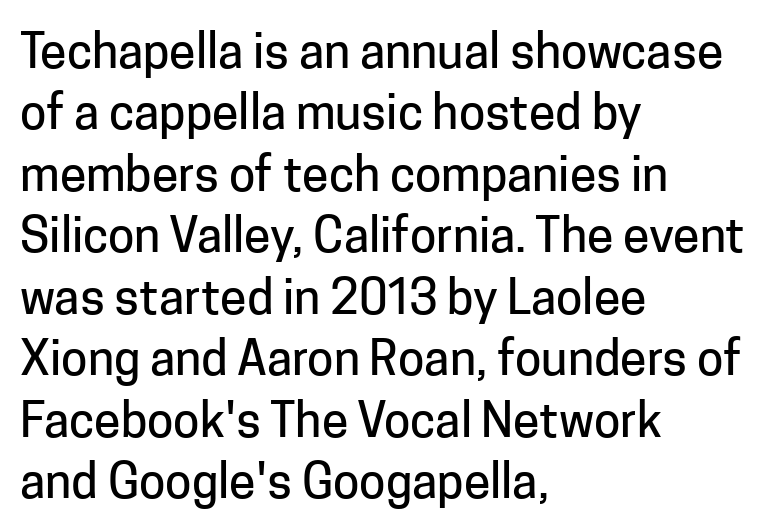
The image shows 48 px sans-serif type, upright; set left-aligned, normal line spacing (1.28x), normal letter spacing, not underlined; low stroke contrast and a medium x-height.
